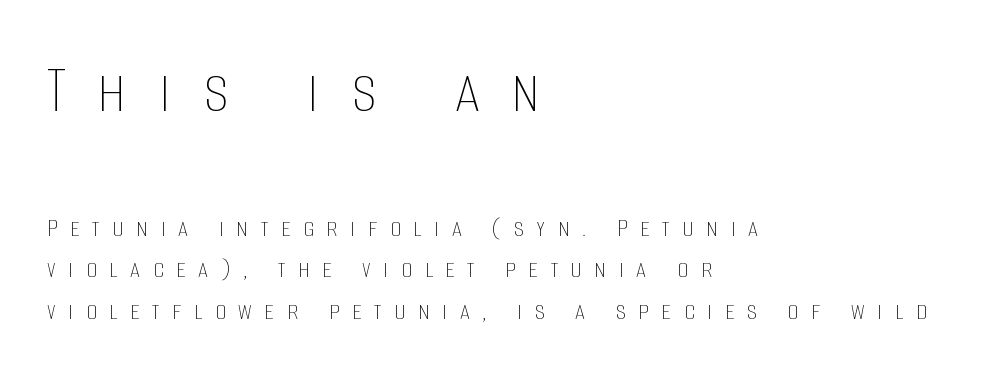
{"italic": "no", "bold": "no", "weight": "thin", "width": "condensed", "stroke_contrast": "low", "x_height": "large", "monospaced": "no", "underline": "no", "align": "left", "line_spacing": "normal", "line_spacing_ratio": 1.49, "letter_spacing": "wide", "letter_spacing_em": 0.45, "larger_block": "first", "size_ratio": 2.54, "glyph_px": 71}
